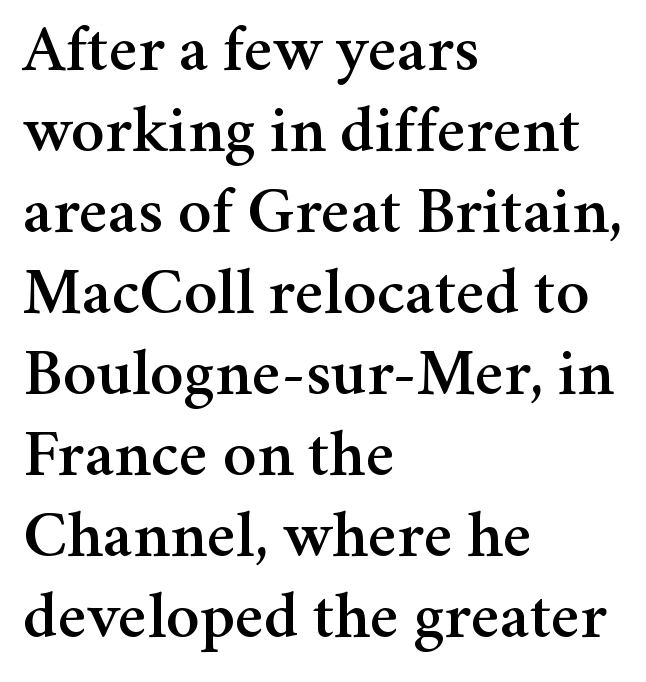
The typography opts for an upright posture over an oblique one. The gap between lines stays unmarked. Look at the bottom of the vertical strokes: they flare into serifs here. These lines keep a tight, regular rhythm from letter to letter. The letters advance in unequal steps, a hallmark of proportional type.
